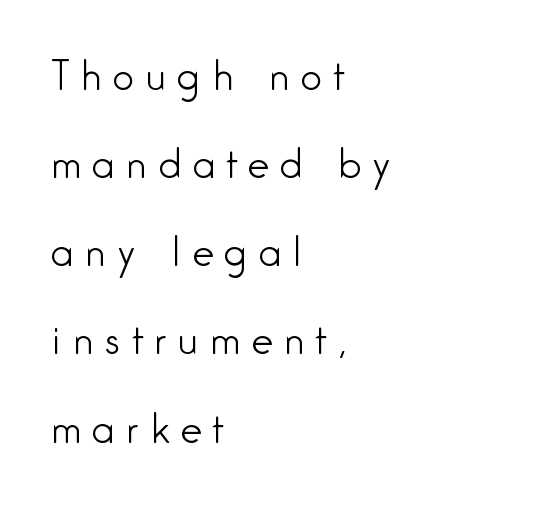
Q: Is the text bold? A: No.
Q: Is the text italic (slanted)? A: No, it is upright.
Q: Is the typeface a serif or a sans-serif typeface? A: Sans-serif.
Q: Is the text underlined? A: No.
Q: How is the paragraph aligned? A: Left-aligned.
Q: Is the spacing between letters normal or unusually wide? A: Unusually wide.
Q: Is the spacing between lines tight, normal or loose? A: Loose.
Q: Width (condensed, normal, or wide)? A: Condensed.
Q: Stroke contrast? A: Low.
Q: x-height? A: Medium.
Q: Monospaced? A: No.
